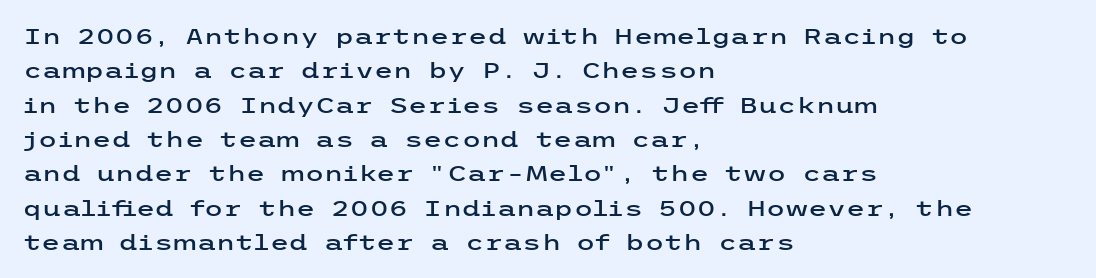
The image shows 22 px text type, upright; set left-aligned, normal line spacing (1.56x), normal letter spacing, not underlined.
